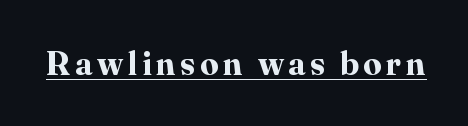
The image shows 33 px bold serif type, upright; set underlined; high stroke contrast and a medium x-height.
